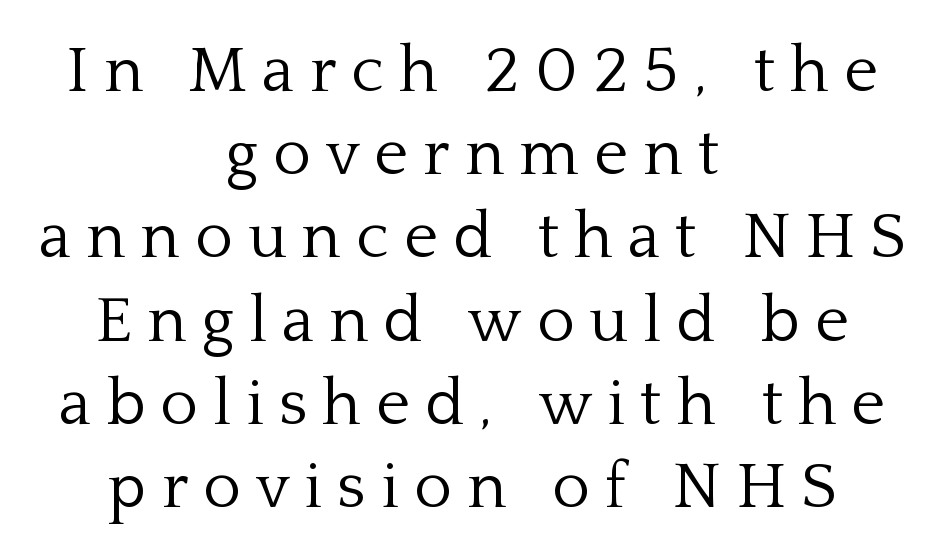
The image shows 65 px light serif type, upright; set centered, normal line spacing (1.28x), unusually wide letter spacing (+0.23 em), not underlined; low stroke contrast and a medium x-height.
